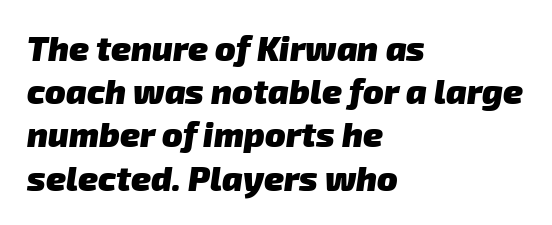
Looks like regular typesetting: each glyph gets only the width it needs. Typesetter's note: full bold, strokes at maximum text heaviness. Line beginnings align vertically; line endings do not. The rendering keeps characters at their native spacing. Leading: standard. Regarding serifs, this sample does without them.
